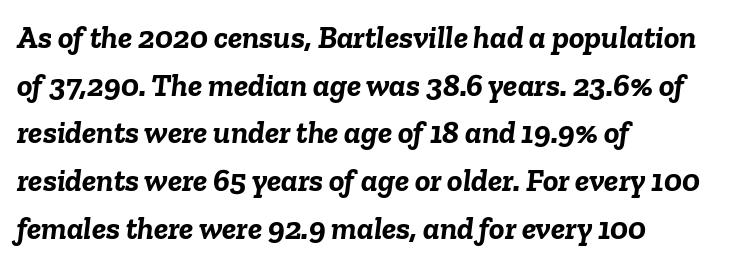
The image shows 32 px semibold type, italic (leaning right); set left-aligned, normal line spacing (1.49x), normal letter spacing, not underlined; low stroke contrast and a medium x-height.
